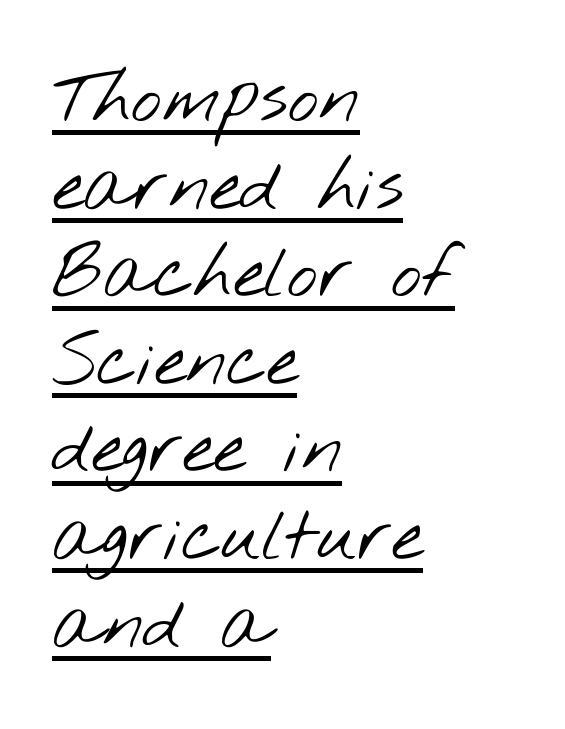
{"serif": "no", "bold": "no", "weight": "light", "width": "wide", "stroke_contrast": "low", "x_height": "small", "monospaced": "no", "underline": "yes", "align": "left", "line_spacing_ratio": 1.2, "letter_spacing": "normal", "letter_spacing_em": 0.0, "glyph_px": 73}
